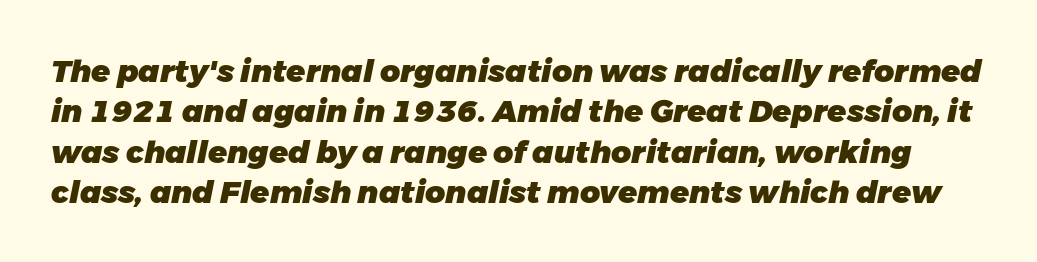
Q: Is the text bold? A: Yes.
Q: Is the text italic (slanted)? A: Yes, it leans right by about 11 degrees.
Q: Is the text underlined? A: No.
Q: Is the spacing between letters normal or unusually wide? A: Normal.
Q: Is the spacing between lines tight, normal or loose? A: Normal.
Q: Width (condensed, normal, or wide)? A: Normal.
Q: Stroke contrast? A: Low.
Q: x-height? A: Medium.
Q: Monospaced? A: No.
